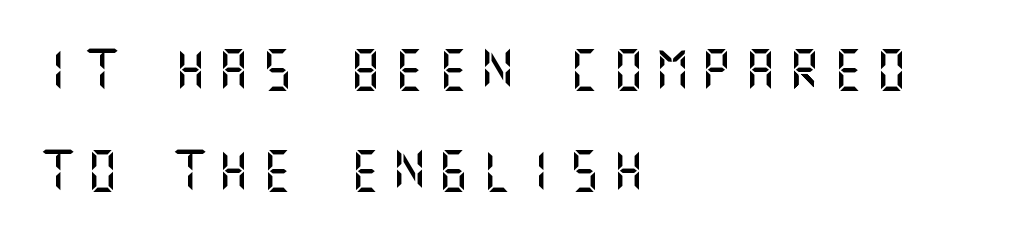
{"serif": "no", "italic": "no", "width": "normal", "stroke_contrast": "medium", "x_height": "large", "underline": "no", "align": "left", "line_spacing": "loose", "line_spacing_ratio": 2.47, "letter_spacing": "wide", "letter_spacing_em": 0.27, "glyph_px": 41}
